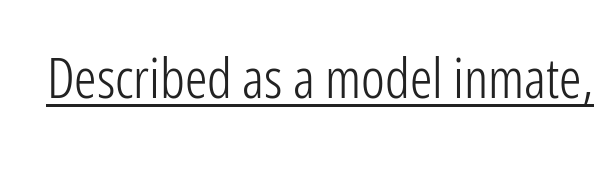
The image shows 56 px light, condensed sans-serif type, upright; set normal letter spacing, underlined; low stroke contrast and a medium x-height.
